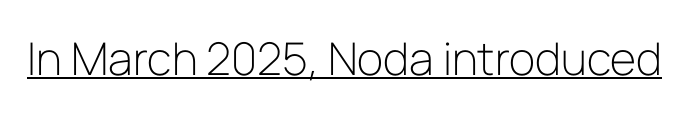
The image shows 45 px light sans-serif type, upright; set normal letter spacing, underlined; low stroke contrast and a medium x-height.
